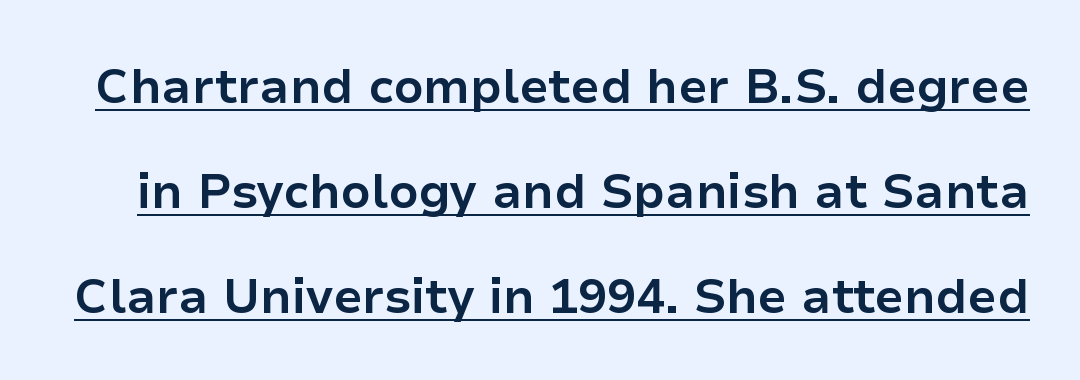
The image shows 48 px bold sans-serif type, upright; set loose line spacing (2.19x), normal letter spacing, underlined; low stroke contrast and a medium x-height.
